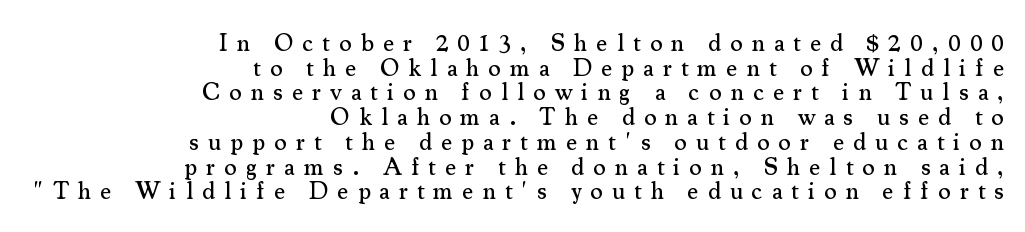
Q: Is the text italic (slanted)? A: No, it is upright.
Q: Is the text underlined? A: No.
Q: How is the paragraph aligned? A: Right-aligned.
Q: Is the spacing between letters normal or unusually wide? A: Unusually wide.
Q: Is the spacing between lines tight, normal or loose? A: Tight.
